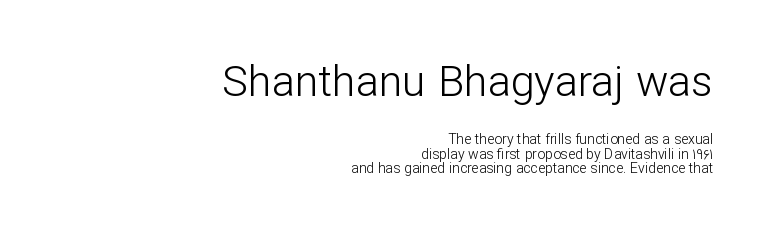
The image shows 43 px light sans-serif type, upright; set right-aligned, tight line spacing (1.02x), normal letter spacing, not underlined; the first (top) block is 3.07x larger; low stroke contrast and a medium x-height.
